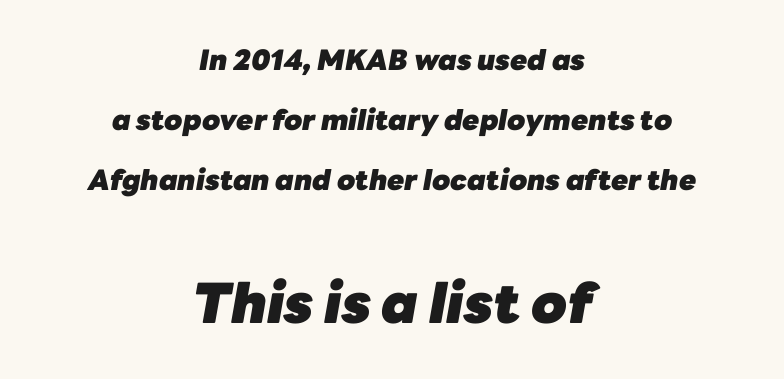
{"italic": "yes", "lean": "right", "slant_degrees": 10, "bold": "yes", "weight": "heavy", "width": "normal", "stroke_contrast": "low", "x_height": "medium", "monospaced": "no", "underline": "no", "align": "center", "line_spacing": "loose", "line_spacing_ratio": 2.15, "letter_spacing": "normal", "letter_spacing_em": 0.0, "larger_block": "second", "size_ratio": 1.96, "glyph_px": 55}
